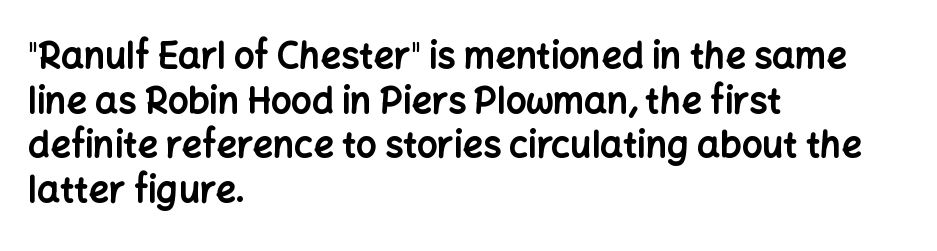
The image shows 36 px bold sans-serif type, upright; set left-aligned, line spacing 1.24x, normal letter spacing, not underlined; low stroke contrast and a medium x-height.
